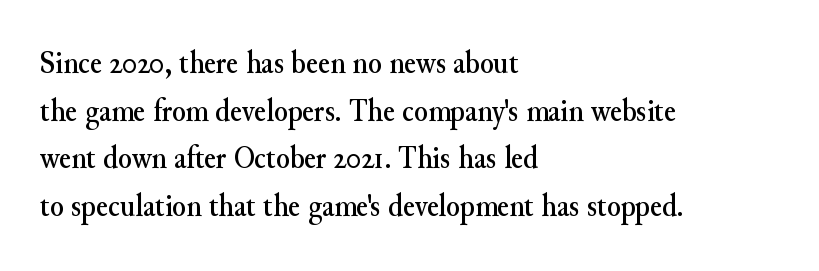
The paragraph shown leans on its left margin. No extra tracking has been applied to these lines. This sample has the flowing, uneven cadence of proportional lettering. Plain, unruled lines of type.
